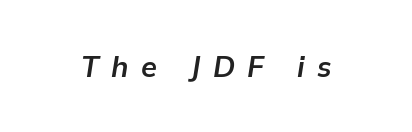
The image shows 29 px bold type, italic (leaning right); set unusually wide letter spacing (+0.43 em), not underlined; low stroke contrast and a medium x-height.
